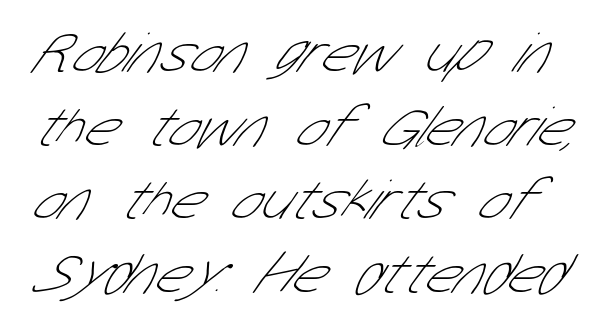
{"serif": "no", "bold": "no", "weight": "thin", "width": "condensed", "stroke_contrast": "low", "x_height": "medium", "monospaced": "no", "underline": "no", "align": "left", "line_spacing": "normal", "line_spacing_ratio": 1.27, "letter_spacing": "normal", "letter_spacing_em": 0.0, "glyph_px": 58}
